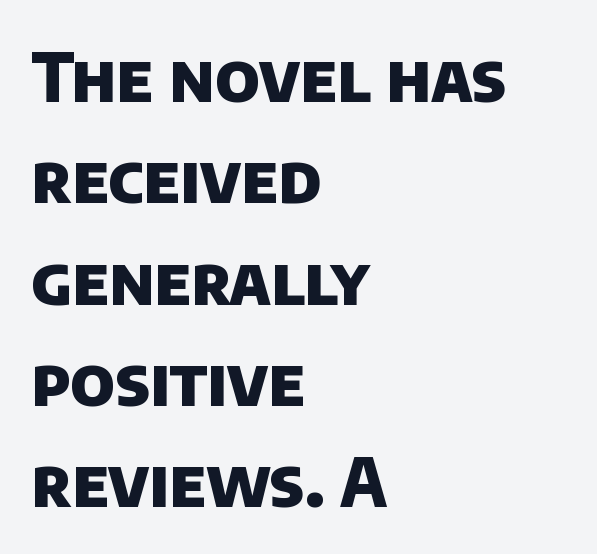
The image shows 68 px heavy sans-serif type; set left-aligned, normal line spacing (1.49x), normal letter spacing, not underlined; low stroke contrast and a large x-height.
